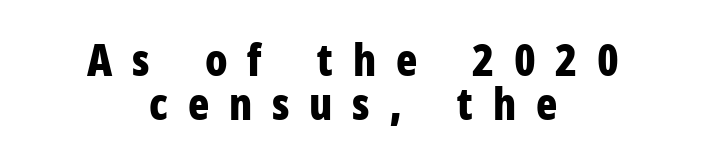
The rendering uses natural spacing where letterforms have individual widths. Look at the tracking — it's clearly loosened, letters drifting apart. The passage is arranged like a title page — every line centered. The face used here has the dense, thick strokes of a bold. The lines are packed closely together with very little leading. In terms of letterform style, serifs are entirely absent.
